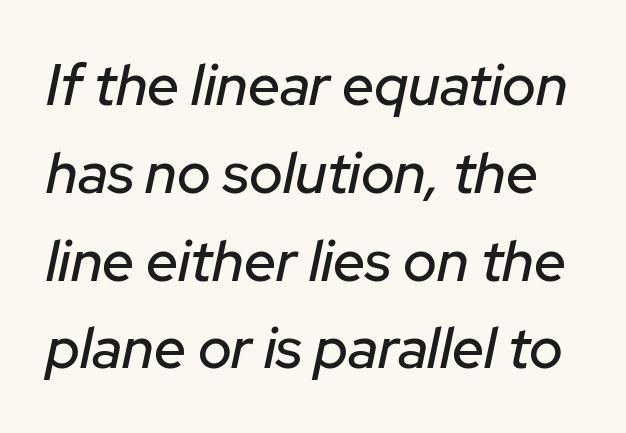
Q: Is the text italic (slanted)? A: Yes, it leans right by about 12 degrees.
Q: Is the text underlined? A: No.
Q: Is the spacing between letters normal or unusually wide? A: Normal.
Q: Is the spacing between lines tight, normal or loose? A: Normal.
Q: Width (condensed, normal, or wide)? A: Normal.
Q: Stroke contrast? A: Low.
Q: x-height? A: Medium.
Q: Monospaced? A: No.
